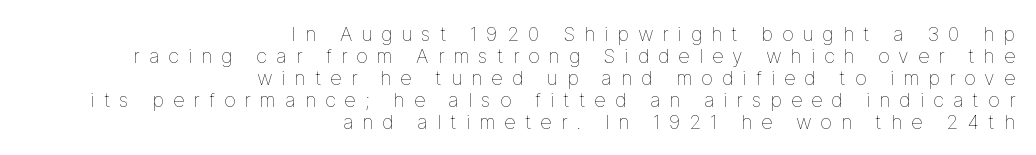
The image shows 20 px text type, upright; set right-aligned, tight line spacing (1.1x), unusually wide letter spacing (+0.44 em), not underlined.
